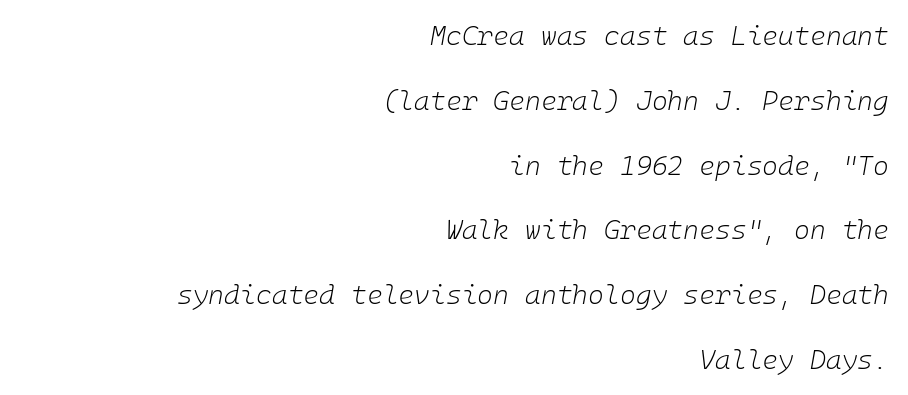
The passage shown stacks its lines with a broad gap. Alignment: flush right. Is the stroke heavy? The answer is a plain regular-or-lighter. Rule under the text: the space is simply empty.
